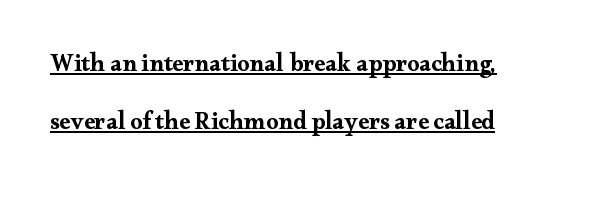
Q: Is the text bold? A: Yes.
Q: Is the text italic (slanted)? A: No, it is upright.
Q: Is the text underlined? A: Yes.
Q: Is the spacing between letters normal or unusually wide? A: Normal.
Q: Is the spacing between lines tight, normal or loose? A: Loose.
